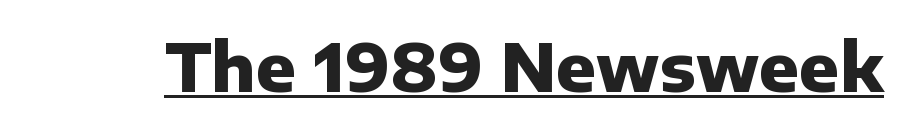
Q: Is the text bold? A: Yes.
Q: Is the text italic (slanted)? A: No, it is upright.
Q: Is the typeface a serif or a sans-serif typeface? A: Sans-serif.
Q: Is the text underlined? A: Yes.
Q: Is the spacing between letters normal or unusually wide? A: Normal.
Q: Width (condensed, normal, or wide)? A: Normal.
Q: Stroke contrast? A: Low.
Q: x-height? A: Medium.
Q: Monospaced? A: No.
